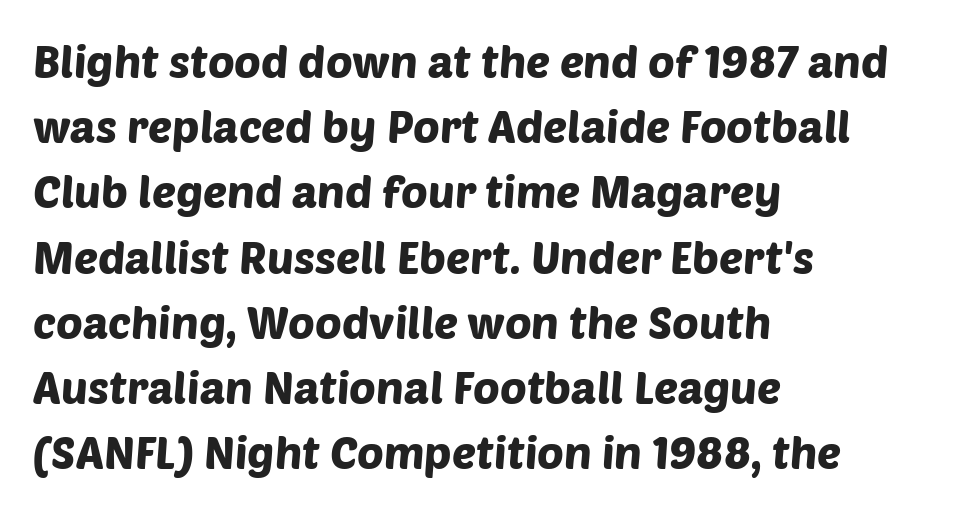
Anything drawn beneath the words? Only blank space. All the whitespace from short lines collects on the right. Nothing unusual about the tracking: characters are spaced as the font intends. In terms of letterform style, serifs are entirely absent. The passage shown is typed in a proportional face where columns would drift.
